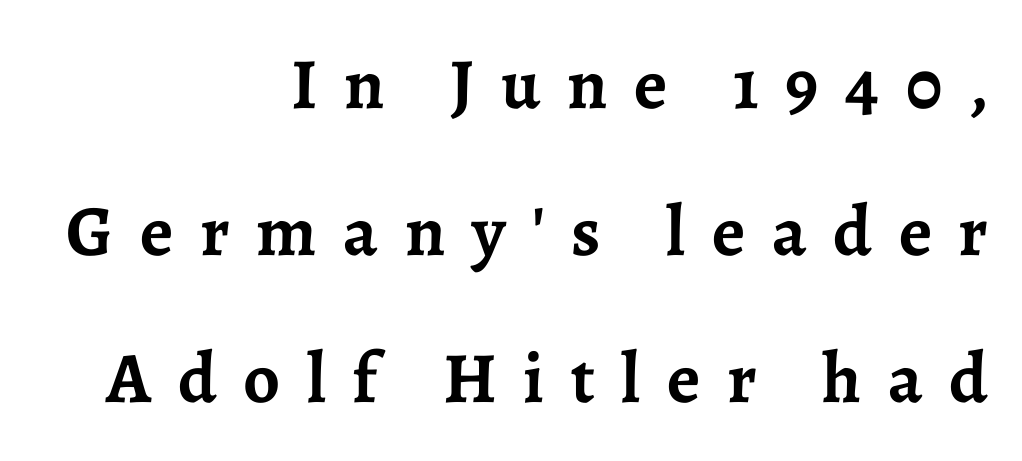
Nope, not italic — everything's standing straight. Here the designer chose a conventional face with non-uniform glyph widths. Check the space under the baseline: it is left empty. Leftover space on each line is placed entirely before the opening word. Students, this is bold: see how much ink each stroke carries.
